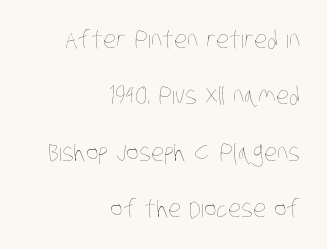
Notice how the passage keeps a crisp vertical edge on the right only. Lines of text with bare space underneath. Look at the tracking — it's just the regular setting, nothing added. Stems and bowls with no extra thickness — not bold. The block of text is sparse from top to bottom, with ample space between rows.
